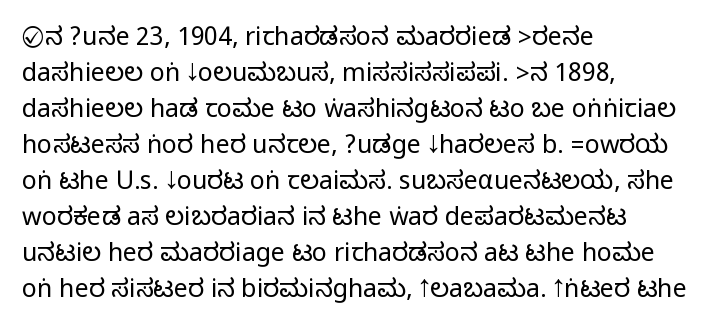
Q: Is the text italic (slanted)? A: No, it is upright.
Q: Is the text underlined? A: No.
Q: How is the paragraph aligned? A: Left-aligned.
Q: Is the spacing between letters normal or unusually wide? A: Normal.
Q: Is the spacing between lines tight, normal or loose? A: Normal.
